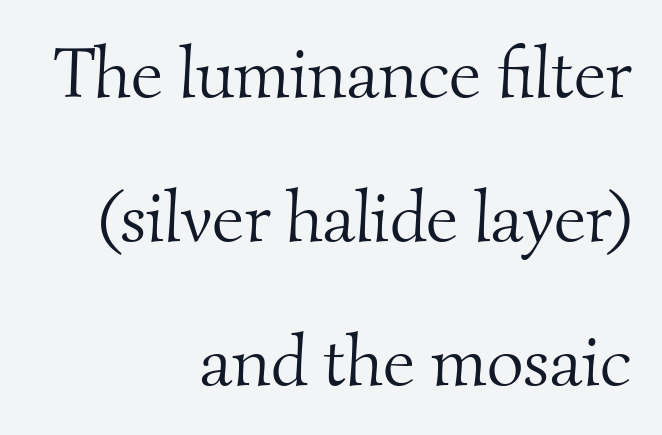
Is this a sans? No — the strokes have serifs. The specimen omits any rule beneath the text block's lines. The paragraph has a hard right edge and a soft left edge. Is this a fixed-width face? No — the glyphs have proportional, varying widths. The characters are drawn with everyday or finer stroke widths. The lines are spread far apart with generous leading.
